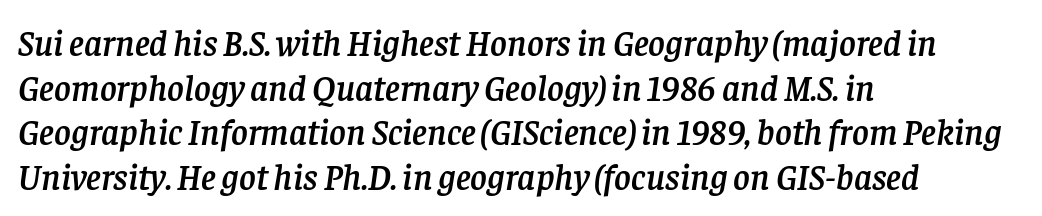
Just letters on the line, the space beneath them empty. Visually the block forms a straight wall on the left and a jagged coastline on the right. This sample uses plain, unmodified letter spacing. This sample has the flowing, uneven cadence of proportional lettering. A typesetter would mark this as italic. Classification — serif.
